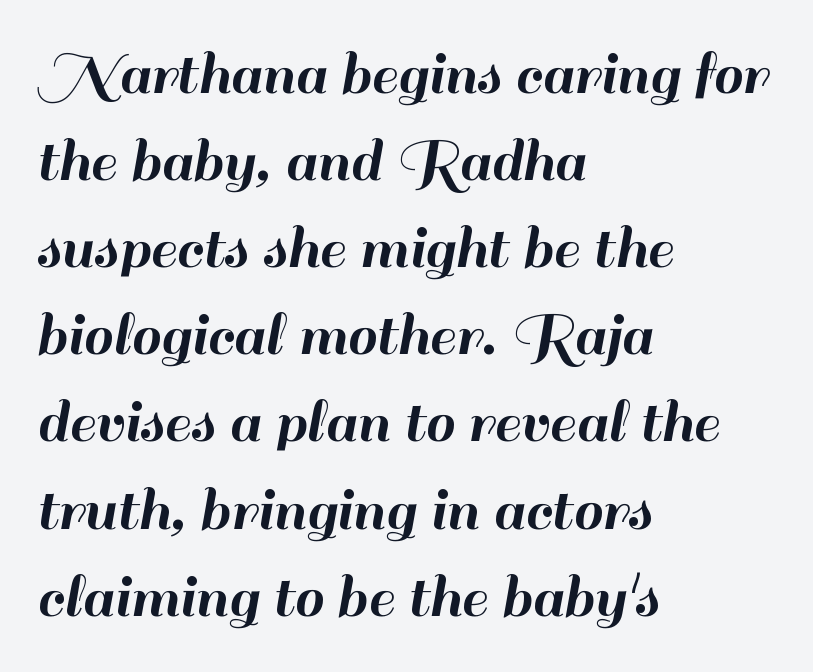
The foot of each line stays bare and open. The tracking reads as untouched default to a designer's eye. This rendering uses left alignment, leaving the right contour irregular. Is this a sans? Yes — the strokes have no serifs.
